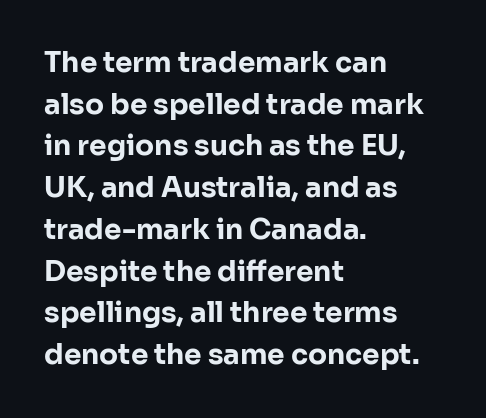
{"serif": "no", "italic": "no", "bold": "yes", "weight": "bold", "width": "normal", "stroke_contrast": "low", "x_height": "medium", "monospaced": "no", "underline": "no", "align": "left", "line_spacing": "normal", "line_spacing_ratio": 1.49, "letter_spacing": "normal", "letter_spacing_em": 0.0, "glyph_px": 28}
